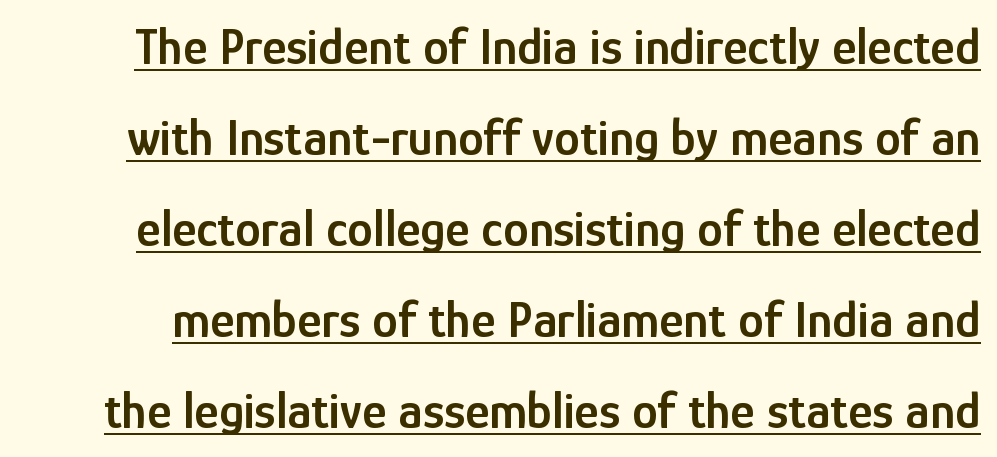
Q: Is the text bold? A: Semi-bold.
Q: Is the text italic (slanted)? A: No, it is upright.
Q: Is the typeface a serif or a sans-serif typeface? A: Sans-serif.
Q: Is the text underlined? A: Yes.
Q: Is the spacing between letters normal or unusually wide? A: Normal.
Q: Width (condensed, normal, or wide)? A: Condensed.
Q: Stroke contrast? A: Low.
Q: x-height? A: Medium.
Q: Monospaced? A: No.
